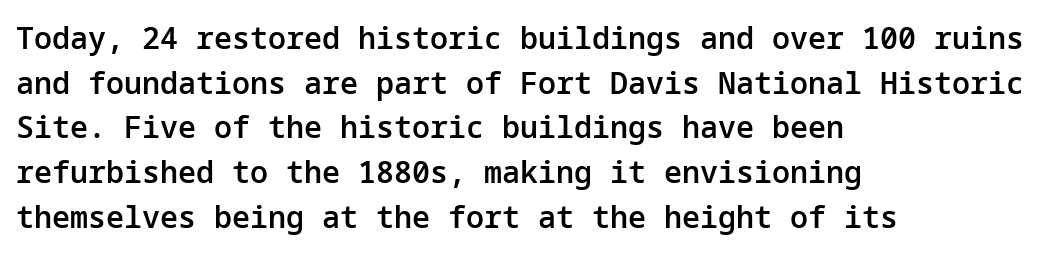
Standard letterfit; no display-style spreading of the glyphs. Examine the stroke ends and you'll find no serifs. Nope, not italic — everything's standing straight. Vertically, the passage feels balanced, rows spaced as you'd expect.
